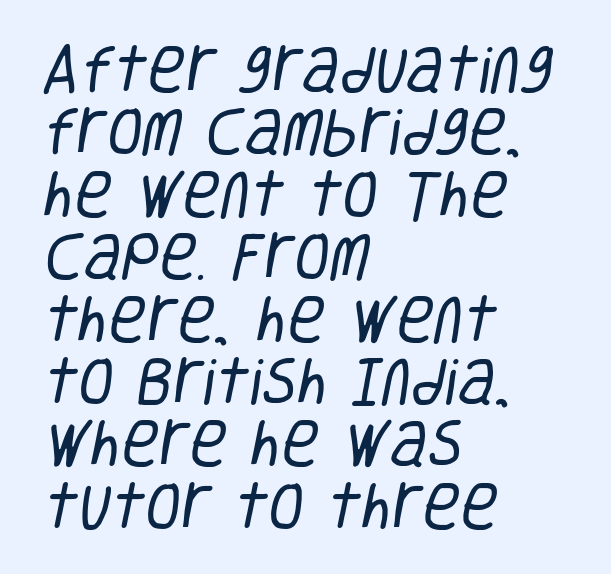
{"serif": "no", "bold": "no", "weight": "regular", "width": "condensed", "stroke_contrast": "low", "x_height": "large", "monospaced": "no", "underline": "no", "align": "left", "line_spacing_ratio": 1.2, "letter_spacing": "normal", "letter_spacing_em": 0.0, "glyph_px": 52}
